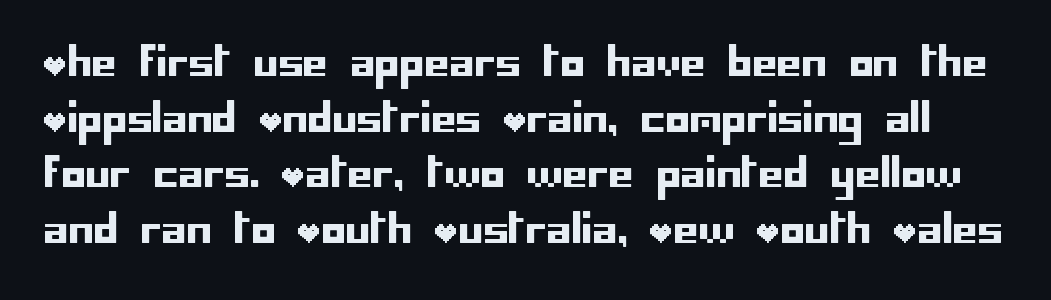
Q: Is the text italic (slanted)? A: No, it is upright.
Q: Is the typeface a serif or a sans-serif typeface? A: Sans-serif.
Q: Is the text underlined? A: No.
Q: Is the spacing between letters normal or unusually wide? A: Normal.
Q: Is the spacing between lines tight, normal or loose? A: Normal.
Q: Width (condensed, normal, or wide)? A: Normal.
Q: Stroke contrast? A: Low.
Q: x-height? A: Large.
